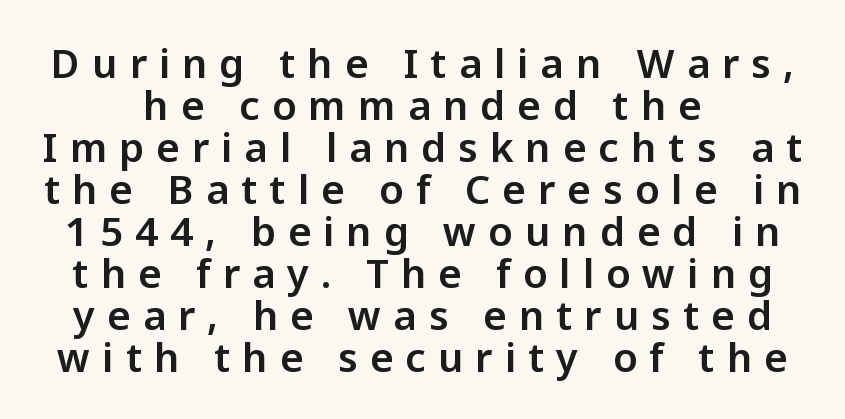
{"serif": "no", "italic": "no", "width": "normal", "stroke_contrast": "low", "x_height": "medium", "monospaced": "no", "underline": "no", "line_spacing": "tight", "line_spacing_ratio": 1.05, "letter_spacing": "wide", "letter_spacing_em": 0.3, "glyph_px": 40}
